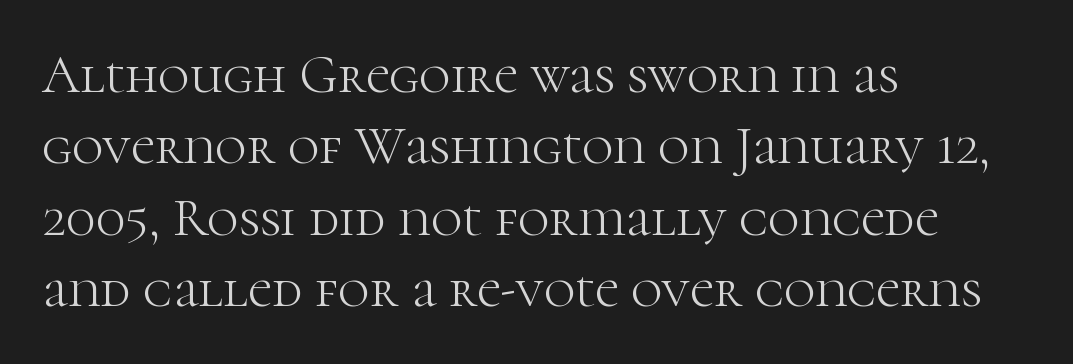
This block has exactly the height ordinary leading produces. Descenders hang freely into open space. This sample has the flowing, uneven cadence of proportional lettering. The paragraph shown leans on its left margin. The font family rendered here belongs to the serif group.
